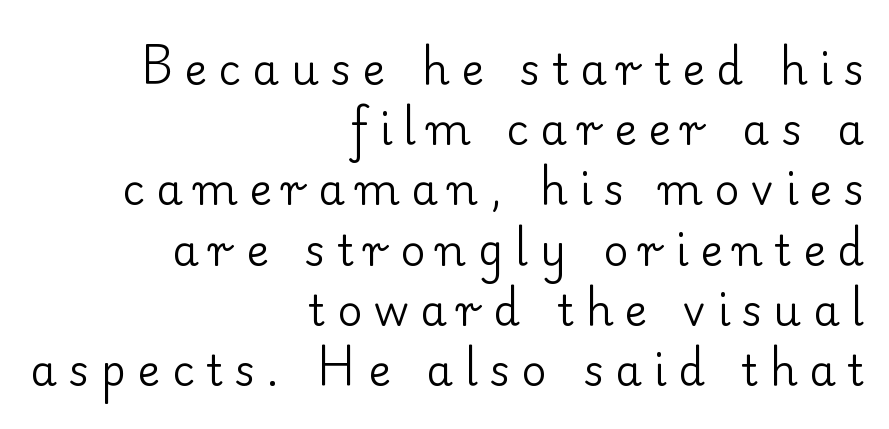
The image shows 43 px regular-weight serif type, upright; set right-aligned, normal line spacing (1.4x), unusually wide letter spacing (+0.27 em), not underlined; low stroke contrast and a small x-height.
